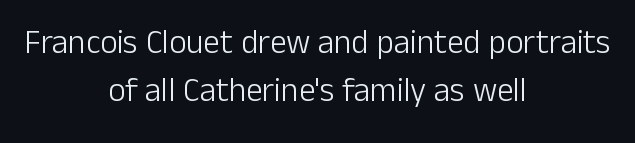
{"serif": "no", "italic": "no", "bold": "no", "weight": "light", "width": "normal", "stroke_contrast": "low", "x_height": "medium", "monospaced": "no", "underline": "no", "align": "center", "line_spacing": "normal", "line_spacing_ratio": 1.46, "letter_spacing": "normal", "letter_spacing_em": 0.0, "glyph_px": 33}
